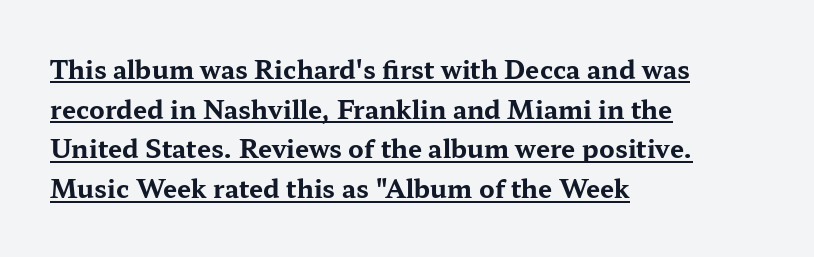
The image shows 25 px bold type, upright; set left-aligned, normal line spacing (1.59x), normal letter spacing, underlined.
